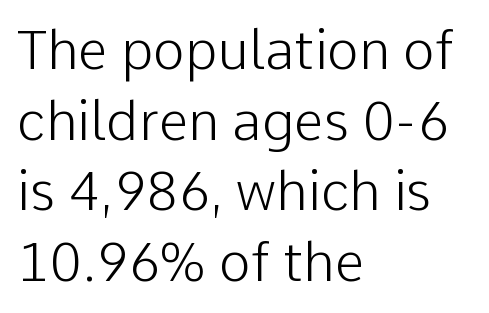
Is the letter spacing exaggerated? No — it looks like the ordinary default. Nothing heavy about these letters — not bold at all. The glyphs in this specimen are sans serif. A normal amount of white space separates one row of letters from the next.
